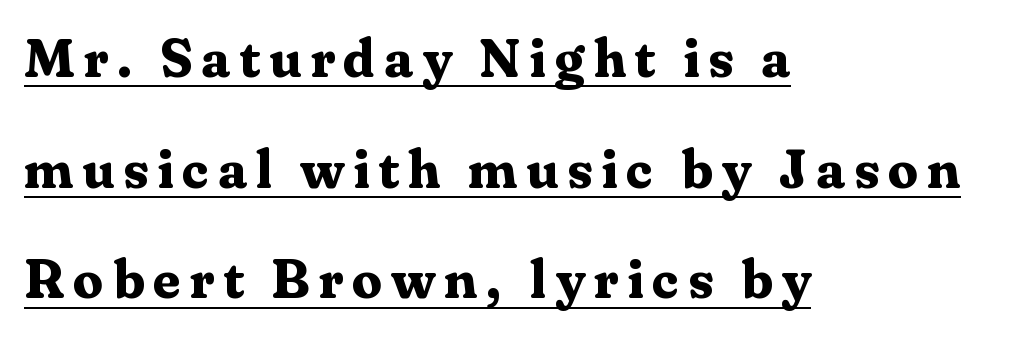
Q: Is the text bold? A: Yes.
Q: Is the text italic (slanted)? A: No, it is upright.
Q: Is the typeface a serif or a sans-serif typeface? A: Serif.
Q: Is the text underlined? A: Yes.
Q: How is the paragraph aligned? A: Left-aligned.
Q: Is the spacing between lines tight, normal or loose? A: Loose.
Q: Width (condensed, normal, or wide)? A: Normal.
Q: Stroke contrast? A: Medium.
Q: x-height? A: Medium.
Q: Monospaced? A: No.
